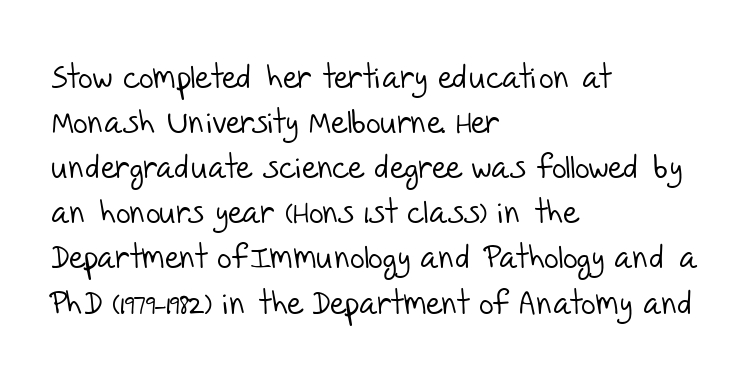
The face used here is proportionally spaced, like ordinary book or web type. Between one letter and the next there's only the usual sliver of space. Students, observe: this is what conventionally led text looks like. Ink coverage per letter is moderate at most.
